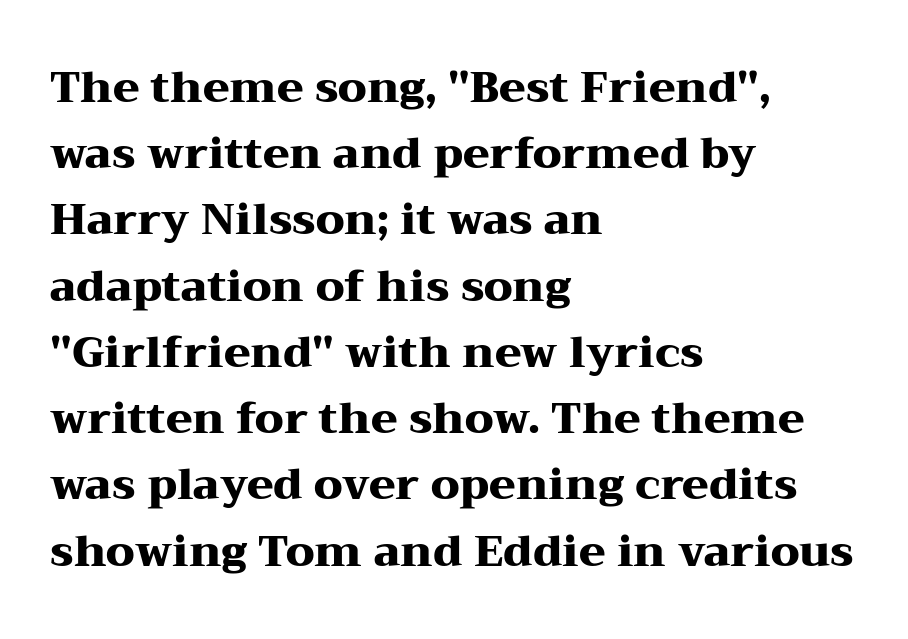
Q: Is the text bold? A: Yes.
Q: Is the text italic (slanted)? A: No, it is upright.
Q: Is the typeface a serif or a sans-serif typeface? A: Serif.
Q: Is the text underlined? A: No.
Q: How is the paragraph aligned? A: Left-aligned.
Q: Is the spacing between letters normal or unusually wide? A: Normal.
Q: Is the spacing between lines tight, normal or loose? A: Normal.
Q: Width (condensed, normal, or wide)? A: Wide.
Q: Stroke contrast? A: Medium.
Q: x-height? A: Medium.
Q: Monospaced? A: No.
